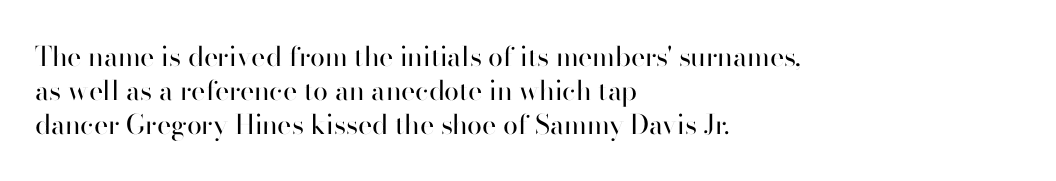
The image shows 27 px text type, upright; set left-aligned, normal line spacing (1.26x), normal letter spacing, not underlined.
